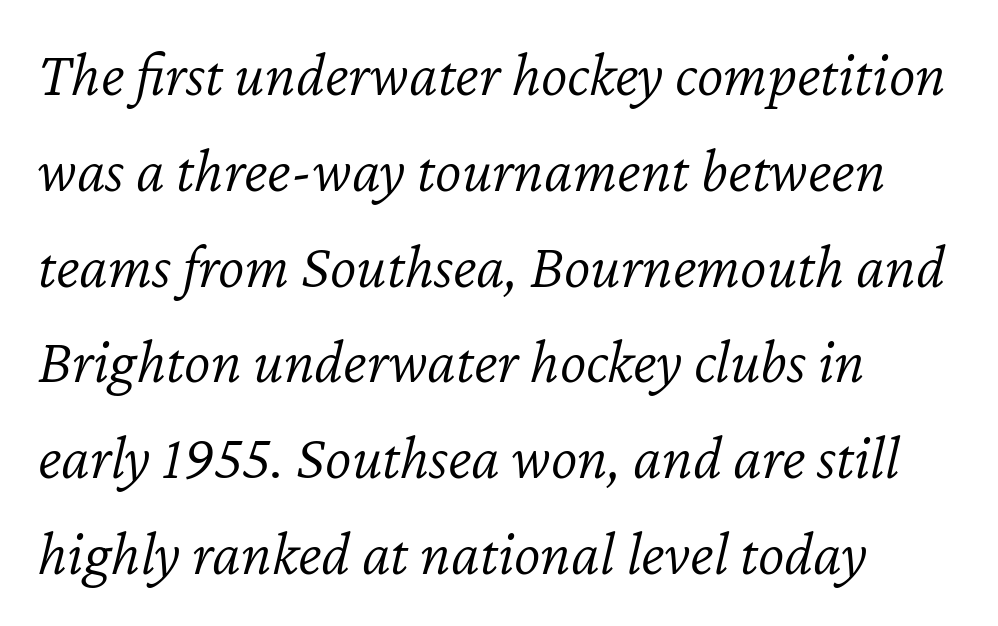
{"italic": "yes", "lean": "right", "slant_degrees": 12, "bold": "no", "weight": "light", "width": "normal", "stroke_contrast": "low", "x_height": "medium", "monospaced": "no", "underline": "no", "align": "left", "line_spacing": "normal", "line_spacing_ratio": 1.52, "letter_spacing": "normal", "letter_spacing_em": 0.0, "glyph_px": 63}
